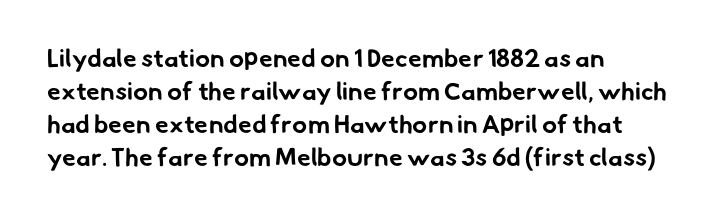
The words here are not underlined. The passage shown is emphatically bold. The line-height multiplier appears to be the usual default. The passage is arranged the way most books set body copy — flush left. No extra tracking has been applied to these lines.
